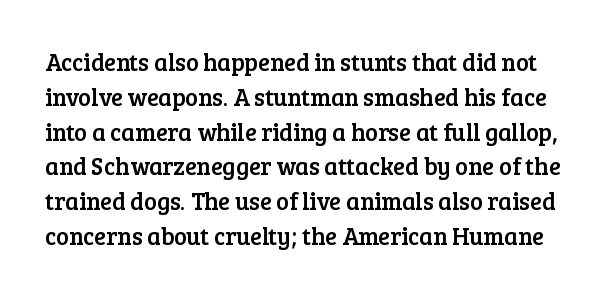
{"italic": "no", "underline": "no", "line_spacing": "normal", "line_spacing_ratio": 1.45, "letter_spacing": "normal", "letter_spacing_em": 0.0, "glyph_px": 24}
